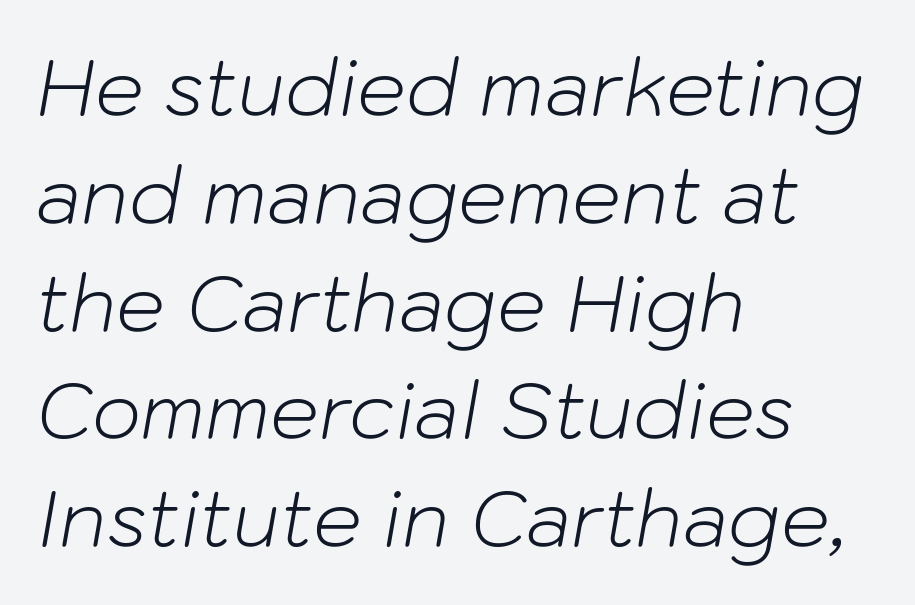
Q: Is the text bold? A: No.
Q: Is the text italic (slanted)? A: Yes, it leans right by about 10 degrees.
Q: Is the text underlined? A: No.
Q: How is the paragraph aligned? A: Left-aligned.
Q: Is the spacing between letters normal or unusually wide? A: Normal.
Q: Is the spacing between lines tight, normal or loose? A: Normal.
Q: Width (condensed, normal, or wide)? A: Normal.
Q: Stroke contrast? A: Low.
Q: x-height? A: Medium.
Q: Monospaced? A: No.
